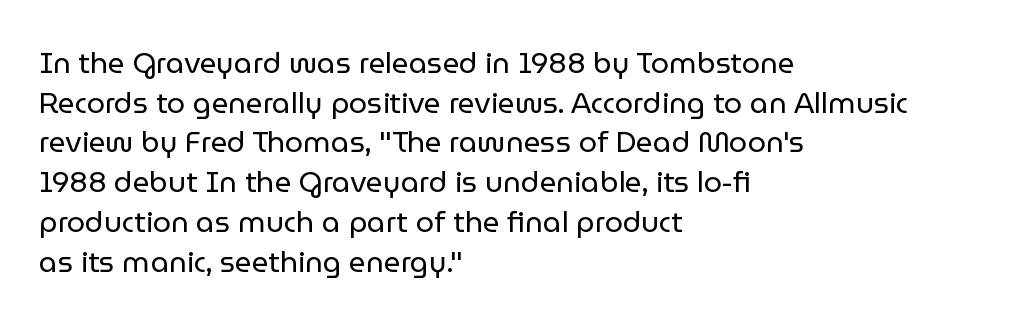
Q: Is the text bold? A: No.
Q: Is the text italic (slanted)? A: No, it is upright.
Q: Is the typeface a serif or a sans-serif typeface? A: Sans-serif.
Q: Is the text underlined? A: No.
Q: How is the paragraph aligned? A: Left-aligned.
Q: Is the spacing between letters normal or unusually wide? A: Normal.
Q: Is the spacing between lines tight, normal or loose? A: Normal.
Q: Width (condensed, normal, or wide)? A: Normal.
Q: Stroke contrast? A: Low.
Q: x-height? A: Medium.
Q: Monospaced? A: No.
